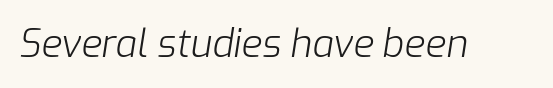
Q: Is the text bold? A: No.
Q: Is the text italic (slanted)? A: Yes, it leans right by about 9 degrees.
Q: Is the text underlined? A: No.
Q: Is the spacing between letters normal or unusually wide? A: Normal.
Q: Width (condensed, normal, or wide)? A: Normal.
Q: Stroke contrast? A: Low.
Q: x-height? A: Medium.
Q: Monospaced? A: No.
